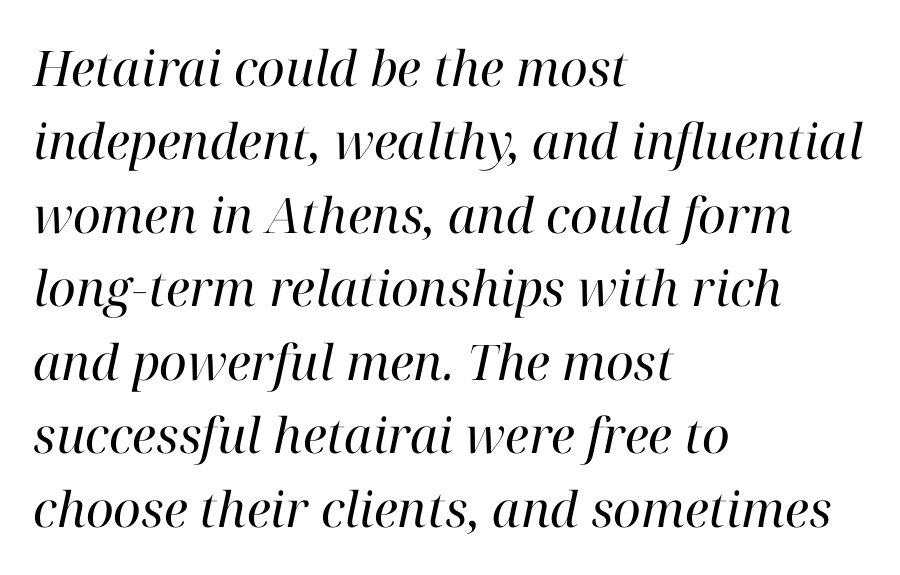
{"serif": "yes", "italic": "yes", "lean": "right", "slant_degrees": 12, "bold": "no", "weight": "regular", "width": "normal", "stroke_contrast": "high", "x_height": "medium", "monospaced": "no", "underline": "no", "align": "left", "line_spacing": "normal", "line_spacing_ratio": 1.5, "letter_spacing": "normal", "letter_spacing_em": 0.0, "glyph_px": 49}
